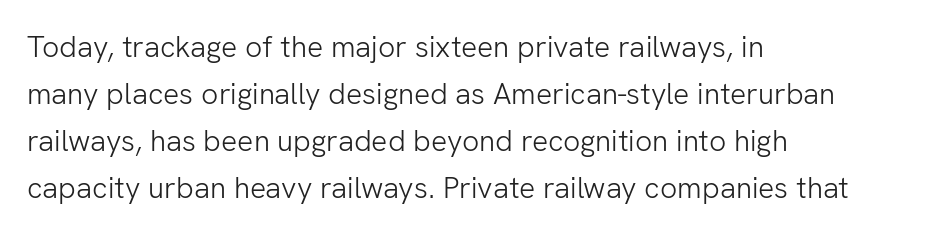
A roman cut, with each character standing at attention. Here the designer chose a conventional face with non-uniform glyph widths. Plain, unruled lines of type. The block of text has a typical density, with ordinary space between rows. The face used here is a sans, in the tradition of grotesques and geometrics. Line starts are locked; line ends wander.
